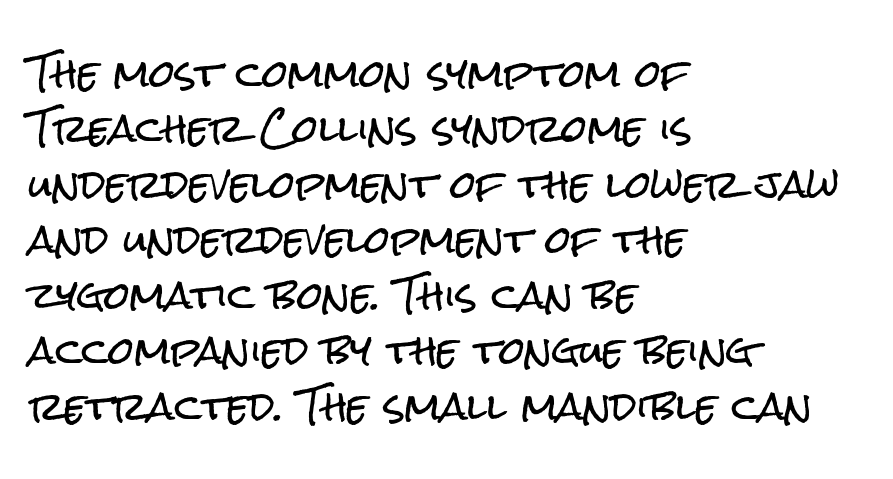
Q: Is the text italic (slanted)? A: No, it is upright.
Q: Is the typeface a serif or a sans-serif typeface? A: Sans-serif.
Q: Is the text underlined? A: No.
Q: How is the paragraph aligned? A: Left-aligned.
Q: Is the spacing between letters normal or unusually wide? A: Normal.
Q: Is the spacing between lines tight, normal or loose? A: Normal.
Q: Width (condensed, normal, or wide)? A: Condensed.
Q: Stroke contrast? A: Low.
Q: x-height? A: Medium.
Q: Monospaced? A: No.
